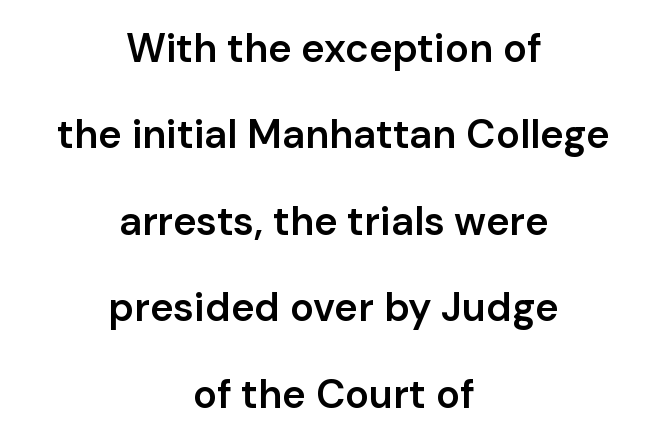
Q: Is the text bold? A: Semi-bold.
Q: Is the text italic (slanted)? A: No, it is upright.
Q: Is the typeface a serif or a sans-serif typeface? A: Sans-serif.
Q: Is the text underlined? A: No.
Q: How is the paragraph aligned? A: Centered.
Q: Is the spacing between letters normal or unusually wide? A: Normal.
Q: Is the spacing between lines tight, normal or loose? A: Loose.
Q: Width (condensed, normal, or wide)? A: Normal.
Q: Stroke contrast? A: Low.
Q: x-height? A: Medium.
Q: Monospaced? A: No.
